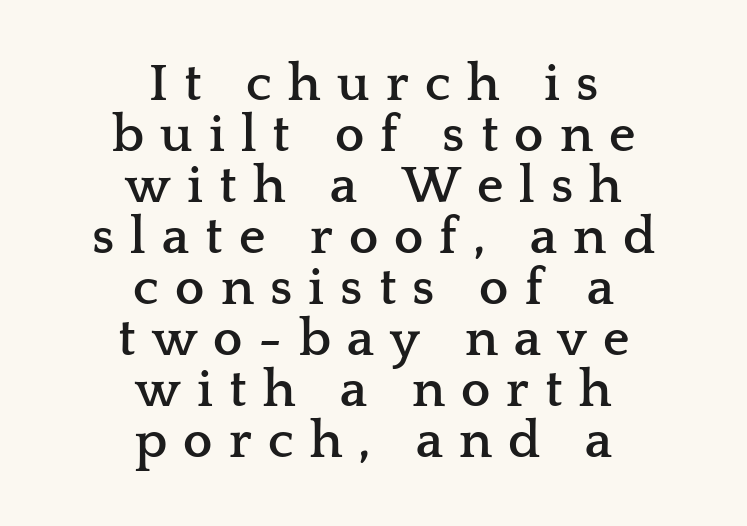
Q: Is the text bold? A: Yes.
Q: Is the text italic (slanted)? A: No, it is upright.
Q: Is the typeface a serif or a sans-serif typeface? A: Serif.
Q: Is the text underlined? A: No.
Q: How is the paragraph aligned? A: Centered.
Q: Is the spacing between letters normal or unusually wide? A: Unusually wide.
Q: Is the spacing between lines tight, normal or loose? A: Tight.
Q: Width (condensed, normal, or wide)? A: Wide.
Q: Stroke contrast? A: Low.
Q: x-height? A: Medium.
Q: Monospaced? A: No.
